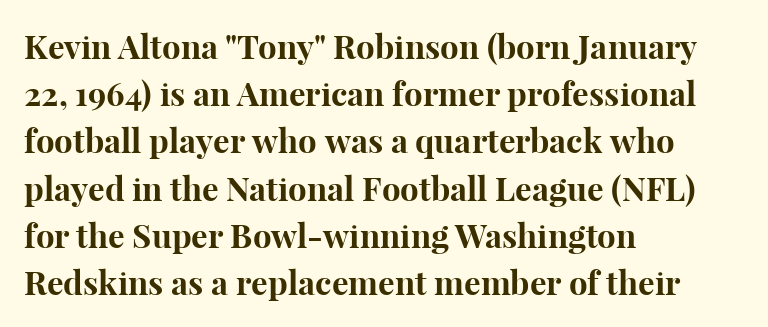
The image shows 33 px bold serif type, upright; set left-aligned, normal line spacing (1.43x), normal letter spacing, not underlined; high stroke contrast and a medium x-height.
